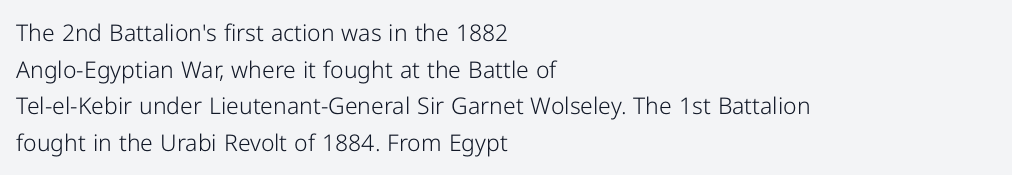
{"italic": "no", "bold": "no", "underline": "no", "align": "left", "line_spacing": "normal", "line_spacing_ratio": 1.59, "letter_spacing": "normal", "letter_spacing_em": 0.0, "glyph_px": 23}
